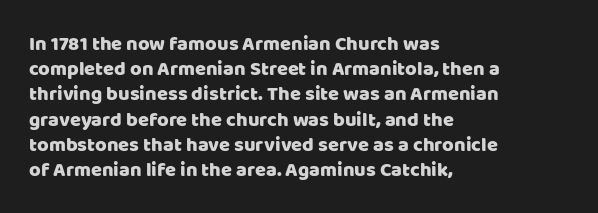
These lines keep a tight, regular rhythm from letter to letter. Successive baselines arrive at the customary interval. Unmarked baselines from the first word to the last. Casual observation: everything's shoved over to the left. This sample uses an upright cut, with every glyph sitting square on the baseline.
